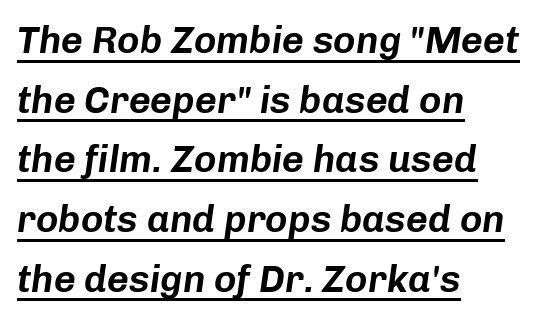
The image shows 38 px text type, italic (leaning right); set left-aligned, normal line spacing (1.57x), normal letter spacing, underlined; low stroke contrast and a medium x-height.
